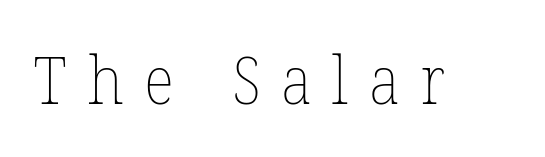
{"italic": "no", "bold": "no", "weight": "thin", "width": "normal", "stroke_contrast": "low", "x_height": "medium", "monospaced": "no", "underline": "no", "letter_spacing": "wide", "letter_spacing_em": 0.31, "glyph_px": 66}
